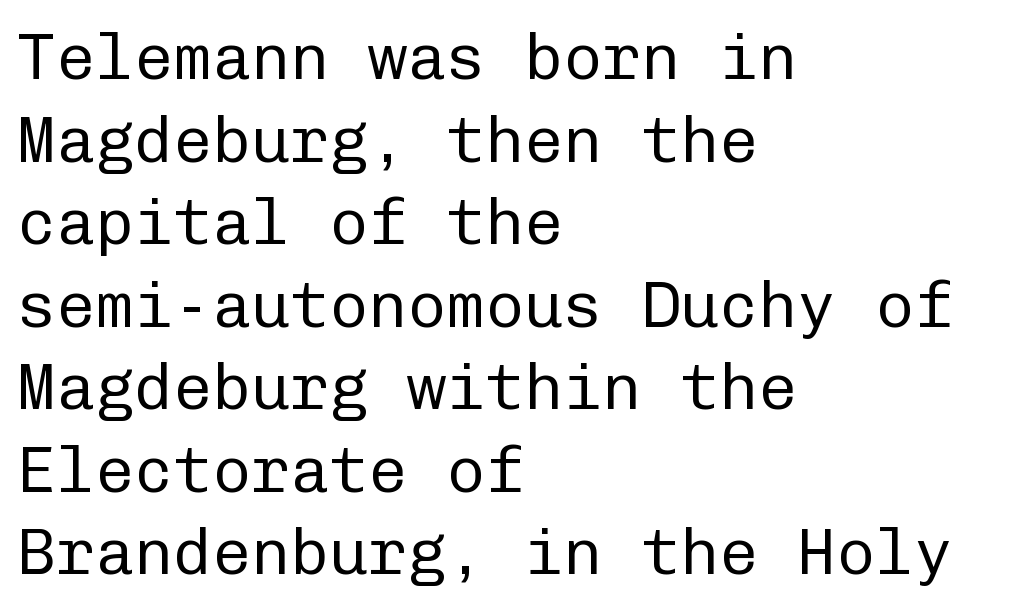
The font family rendered here belongs to the sans-serif group. Nobody touched the tracking dial on this one. The words here are not underlined. The specimen reads as upright at a glance. Weight: in the light-to-regular range.
